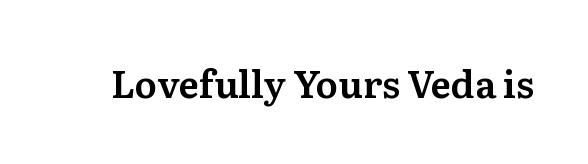
The image shows 37 px serif type, upright; set normal letter spacing, not underlined; medium stroke contrast and a medium x-height.
